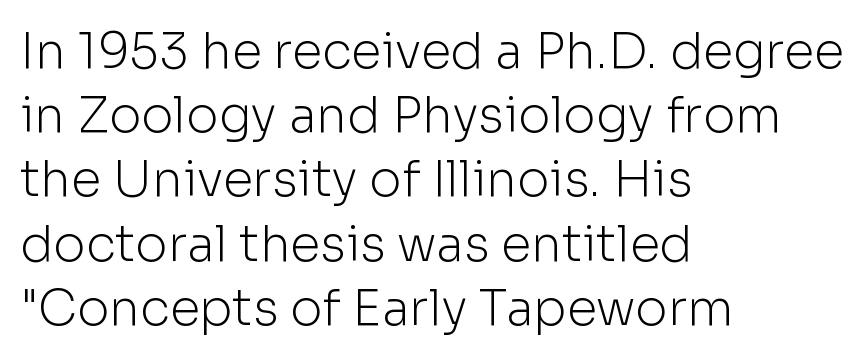
The image shows 49 px light sans-serif type, upright; set left-aligned, normal line spacing (1.31x), normal letter spacing, not underlined; low stroke contrast and a medium x-height.
